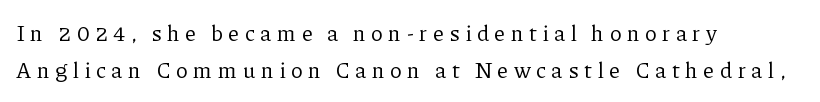
Q: Is the text bold? A: No.
Q: Is the text italic (slanted)? A: No, it is upright.
Q: Is the text underlined? A: No.
Q: How is the paragraph aligned? A: Left-aligned.
Q: Is the spacing between letters normal or unusually wide? A: Unusually wide.
Q: Is the spacing between lines tight, normal or loose? A: Normal.
